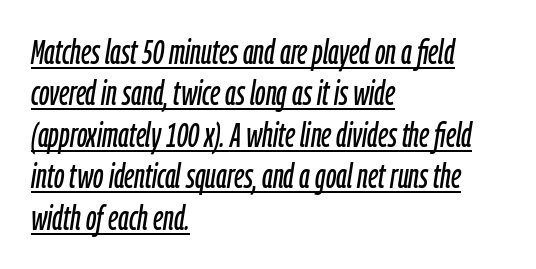
The compositor pushed each line to the left boundary. A baseline rule has been typeset under these characters. Is the type slanted? Yes — the strokes lean at a clear angle. What stands out about the letter spacing? Nothing — it is the standard amount. You could not count columns in this text — the font is proportionally spaced.
